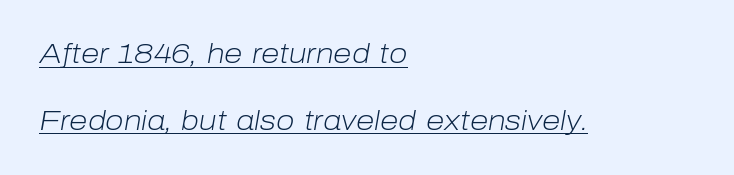
The passage shown is underscored from start to finish. The passage shown leans; its letterforms are oblique. Default kerning and tracking; the words read as compact shapes. The letters look calm and open, with moderate or lighter stems.
